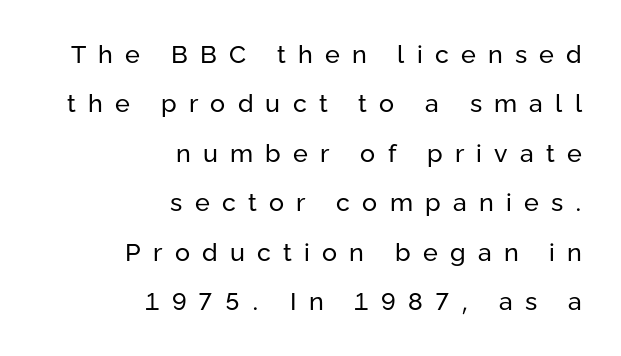
Regarding leading, the lines here are spaced well apart. Someone cranked the tracking dial way up on this one. Vertical stems look standard width or narrower in stroke. Lines of text with bare space underneath.
